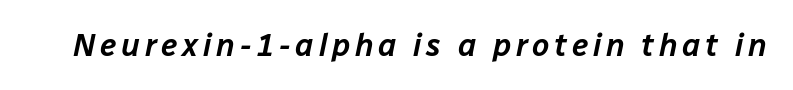
{"italic": "yes", "lean": "right", "slant_degrees": 12, "width": "normal", "stroke_contrast": "low", "x_height": "medium", "monospaced": "no", "underline": "no", "glyph_px": 31}
